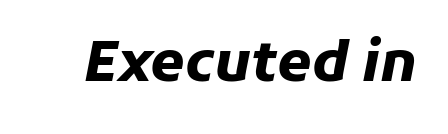
Glance below the letters and you will spot only blank space. Character widths vary here, with narrow letters taking less room than wide ones. Compared with typical body copy, the letter spacing here is the same. A typesetter would mark this as italic. The strokes are fattened all the way to bold.
